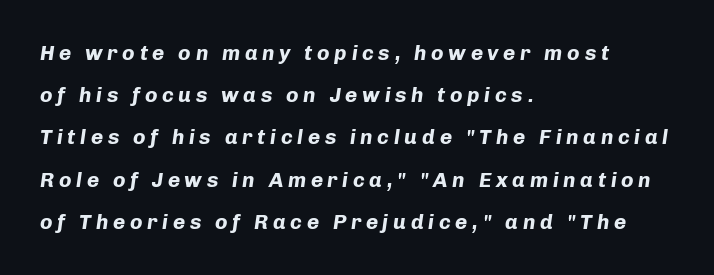
{"italic": "yes", "lean": "right", "slant_degrees": 8, "bold": "yes", "underline": "no", "align": "left", "line_spacing": "loose", "line_spacing_ratio": 2.01, "letter_spacing": "wide", "letter_spacing_em": 0.22, "glyph_px": 21}
